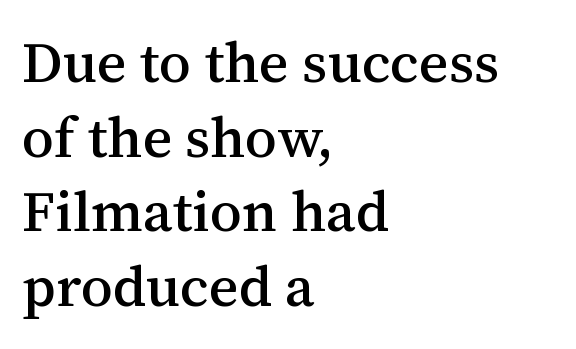
{"serif": "yes", "italic": "no", "width": "normal", "stroke_contrast": "medium", "x_height": "medium", "monospaced": "no", "underline": "no", "align": "left", "line_spacing": "normal", "line_spacing_ratio": 1.31, "letter_spacing": "normal", "letter_spacing_em": 0.0, "glyph_px": 57}
